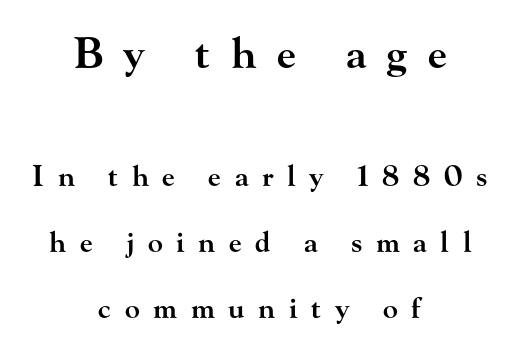
{"serif": "yes", "italic": "no", "bold": "semi", "weight": "semibold", "width": "wide", "stroke_contrast": "high", "x_height": "small", "monospaced": "no", "underline": "no", "align": "center", "line_spacing": "loose", "line_spacing_ratio": 2.35, "letter_spacing": "wide", "letter_spacing_em": 0.49, "larger_block": "first", "size_ratio": 1.5, "glyph_px": 42}
